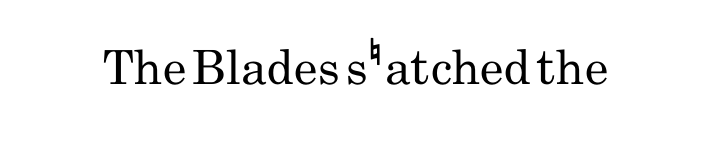
Q: Is the text bold? A: No.
Q: Is the text italic (slanted)? A: No, it is upright.
Q: Is the typeface a serif or a sans-serif typeface? A: Sans-serif.
Q: Is the text underlined? A: No.
Q: Is the spacing between letters normal or unusually wide? A: Normal.
Q: Width (condensed, normal, or wide)? A: Condensed.
Q: Stroke contrast? A: Low.
Q: x-height? A: Small.
Q: Monospaced? A: No.
